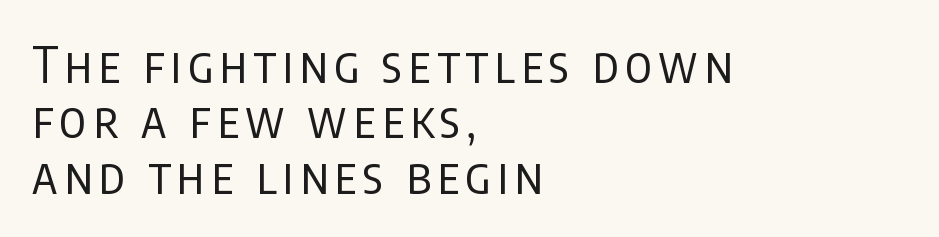
{"serif": "no", "italic": "no", "bold": "no", "weight": "regular", "width": "condensed", "stroke_contrast": "low", "x_height": "large", "monospaced": "no", "underline": "no", "align": "left", "line_spacing": "tight", "line_spacing_ratio": 1.13, "glyph_px": 49}
